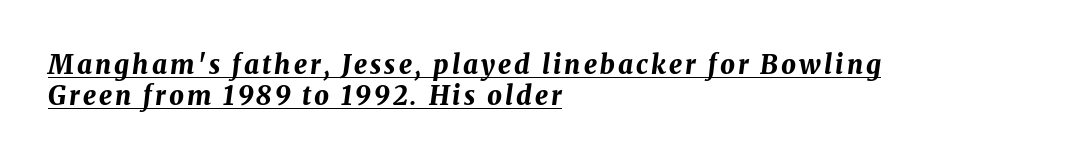
The image shows 26 px bold type, italic (leaning right); set left-aligned, line spacing 1.18x, underlined.
